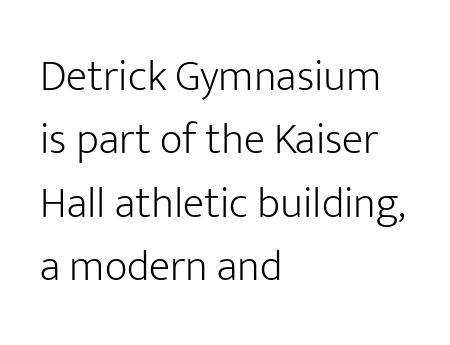
Interline gaps are of average width in this sample. The letterforms sit at book weight or below. Only glyphs here, with clear space below each row. Where is the straight margin? On the left.
